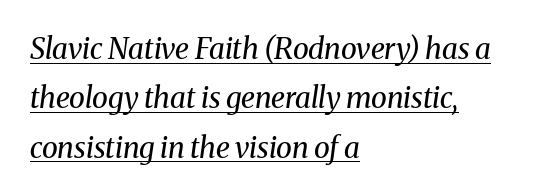
{"serif": "yes", "italic": "yes", "lean": "right", "slant_degrees": 8, "bold": "no", "weight": "regular", "width": "normal", "stroke_contrast": "medium", "x_height": "medium", "monospaced": "no", "underline": "yes", "align": "left", "line_spacing": "normal", "line_spacing_ratio": 1.7, "letter_spacing": "normal", "letter_spacing_em": 0.0, "glyph_px": 29}
